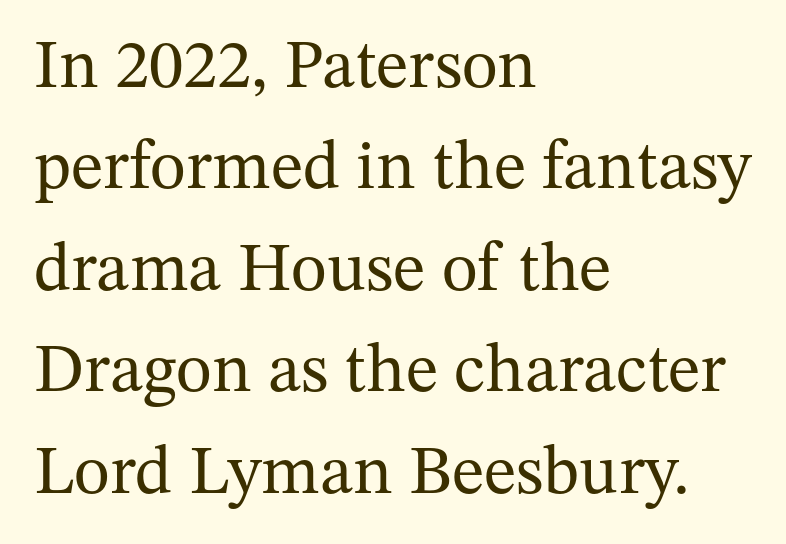
The space directly below the letters is spotless. Unlike italic type, these characters show no tilt at all. Default kerning and tracking; the words read as compact shapes. Serifs: yes, visible at the terminals of the letterforms. Proportional: the letters do not fall into vertical columns. This sample is left-justified, so line endings fall wherever the words run out.
